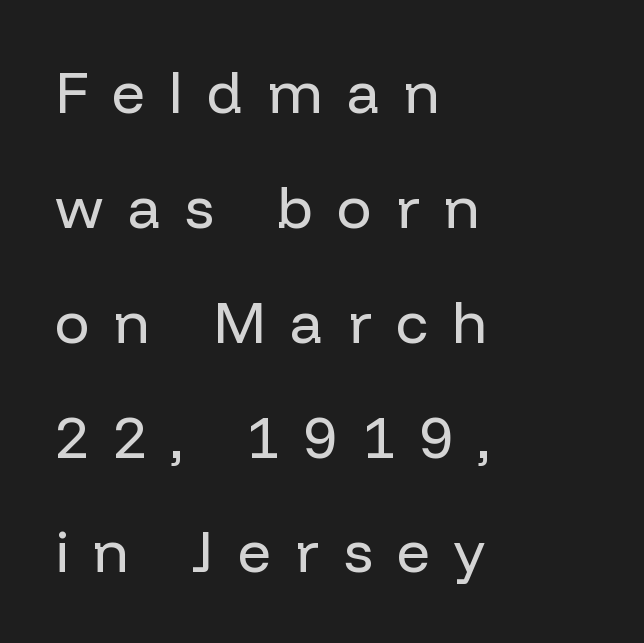
{"serif": "no", "italic": "no", "bold": "no", "weight": "regular", "width": "normal", "stroke_contrast": "low", "x_height": "medium", "monospaced": "no", "underline": "no", "align": "left", "line_spacing": "loose", "line_spacing_ratio": 1.98, "letter_spacing": "wide", "letter_spacing_em": 0.42, "glyph_px": 58}
